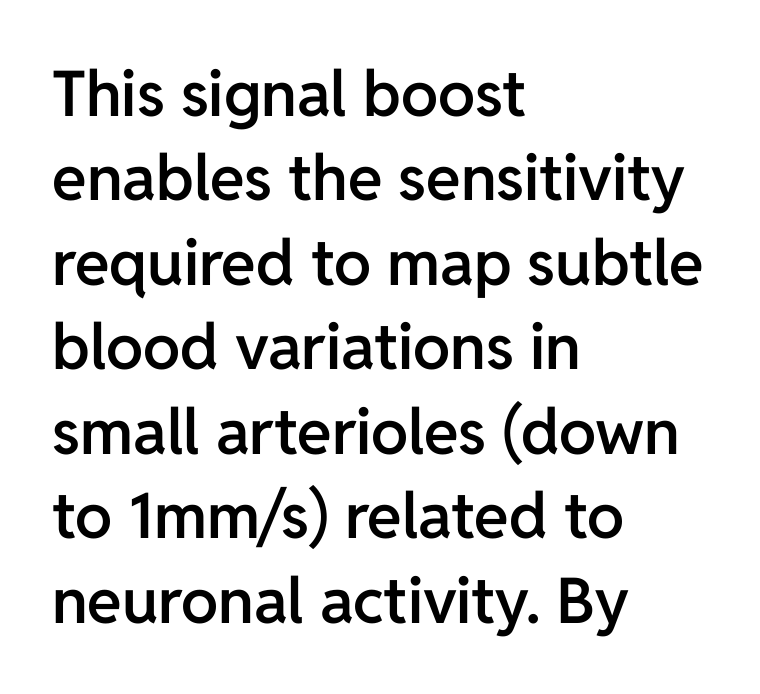
Q: Is the text bold? A: Semi-bold.
Q: Is the text italic (slanted)? A: No, it is upright.
Q: Is the typeface a serif or a sans-serif typeface? A: Sans-serif.
Q: Is the text underlined? A: No.
Q: How is the paragraph aligned? A: Left-aligned.
Q: Is the spacing between letters normal or unusually wide? A: Normal.
Q: Is the spacing between lines tight, normal or loose? A: Normal.
Q: Width (condensed, normal, or wide)? A: Normal.
Q: Stroke contrast? A: Low.
Q: x-height? A: Medium.
Q: Monospaced? A: No.
